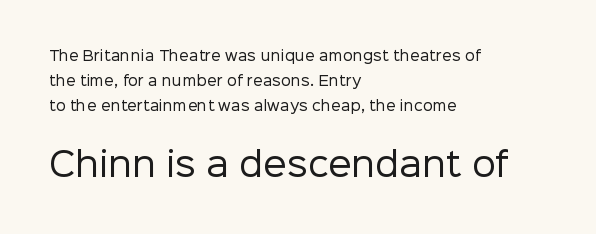
The image shows 33 px regular-weight sans-serif type, upright; set left-aligned, line spacing 1.78x, normal letter spacing, not underlined; the second (bottom) block is 2.36x larger; low stroke contrast and a medium x-height.
